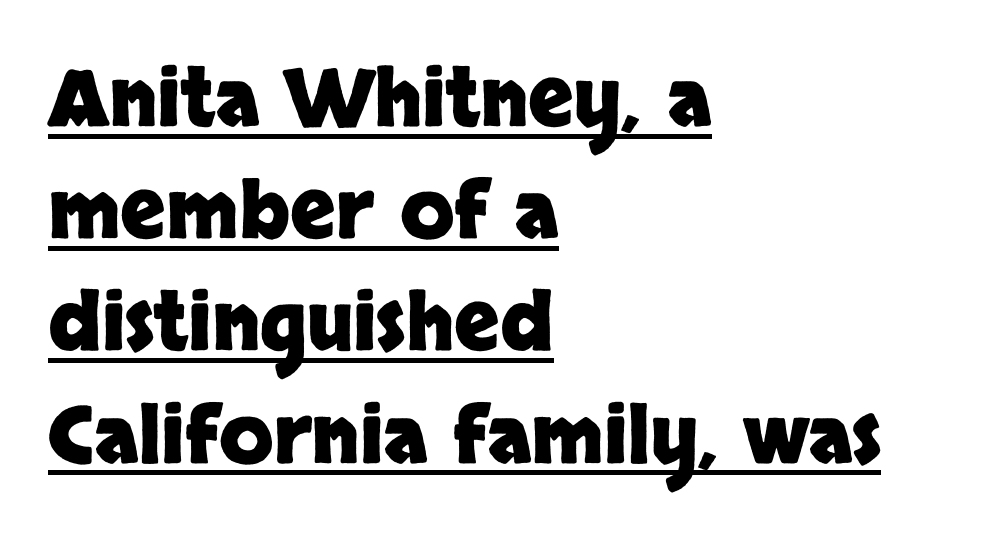
The image shows 79 px heavy sans-serif type, upright; set left-aligned, normal line spacing (1.42x), normal letter spacing, underlined; low stroke contrast and a large x-height.
